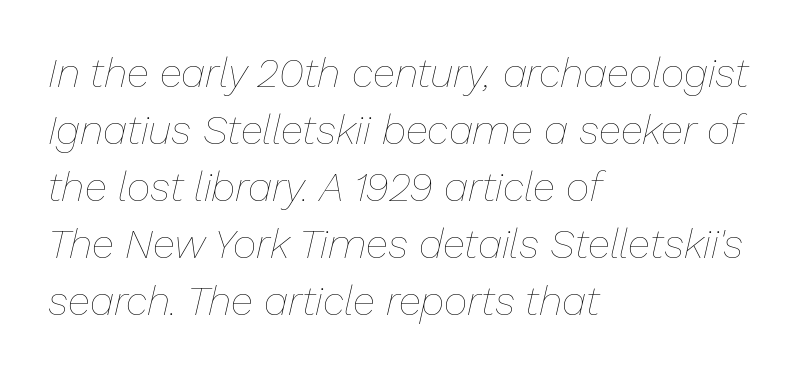
The image shows 41 px thin type, italic (leaning right); set left-aligned, normal line spacing (1.39x), normal letter spacing, not underlined; low stroke contrast and a medium x-height.
